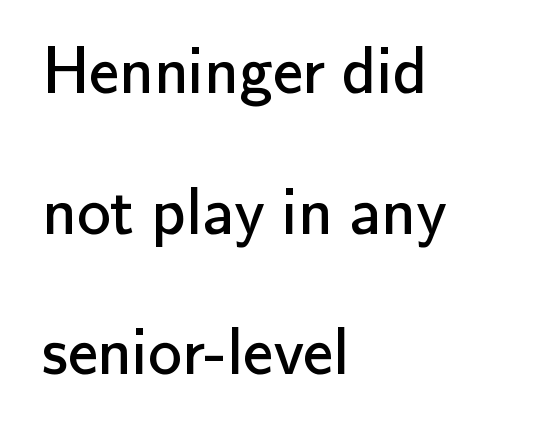
Q: Is the text bold? A: No.
Q: Is the text italic (slanted)? A: No, it is upright.
Q: Is the typeface a serif or a sans-serif typeface? A: Sans-serif.
Q: Is the text underlined? A: No.
Q: How is the paragraph aligned? A: Left-aligned.
Q: Is the spacing between letters normal or unusually wide? A: Normal.
Q: Is the spacing between lines tight, normal or loose? A: Loose.
Q: Width (condensed, normal, or wide)? A: Normal.
Q: Stroke contrast? A: Low.
Q: x-height? A: Small.
Q: Monospaced? A: No.
